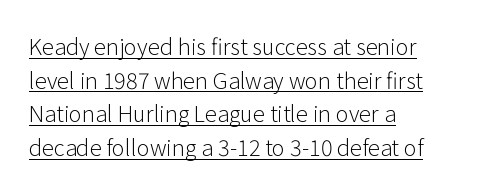
The image shows 22 px text type, upright; set left-aligned, normal line spacing (1.53x), normal letter spacing, underlined.
